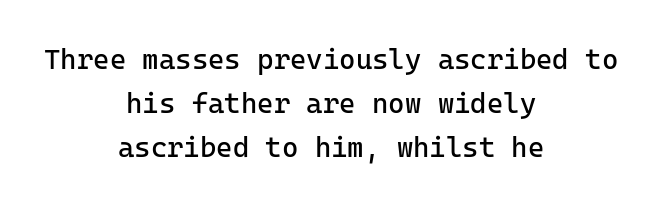
The image shows 28 px regular-weight sans-serif type, upright, monospaced; set centered, normal line spacing (1.58x), normal letter spacing, not underlined; low stroke contrast and a medium x-height.
